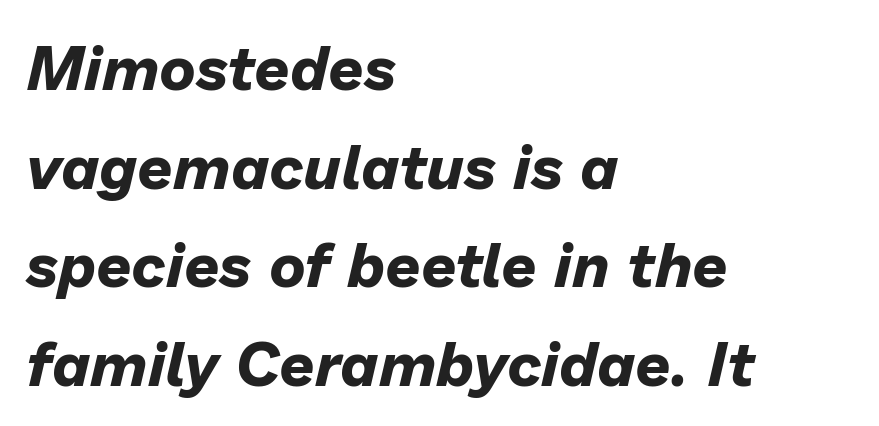
Q: Is the text bold? A: Yes.
Q: Is the text italic (slanted)? A: Yes, it leans right by about 13 degrees.
Q: Is the text underlined? A: No.
Q: How is the paragraph aligned? A: Left-aligned.
Q: Is the spacing between letters normal or unusually wide? A: Normal.
Q: Is the spacing between lines tight, normal or loose? A: Normal.
Q: Width (condensed, normal, or wide)? A: Normal.
Q: Stroke contrast? A: Low.
Q: x-height? A: Medium.
Q: Monospaced? A: No.
